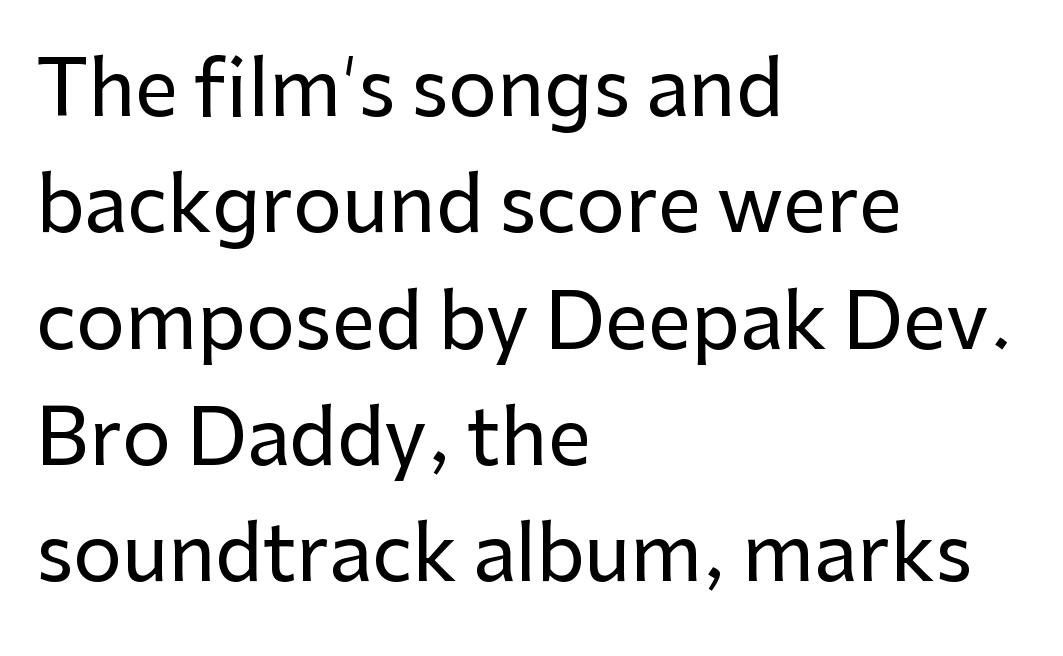
The image shows 77 px sans-serif type, upright; set left-aligned, normal line spacing (1.51x), normal letter spacing, not underlined; low stroke contrast and a medium x-height.
